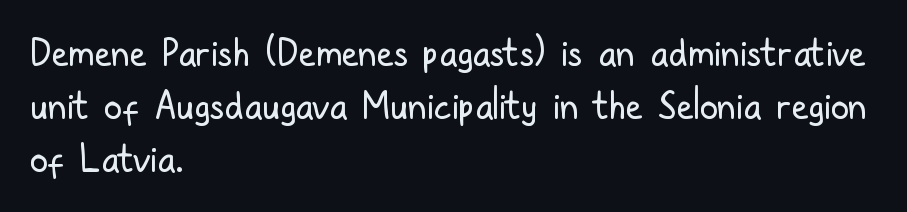
Look at the tracking — it's just the regular setting, nothing added. Posture: upright roman. Honestly, there is no underline to notice here at all. Horizontally, the lines are justified to the leading edge only. The passage shown stacks its lines at a standard gap.
